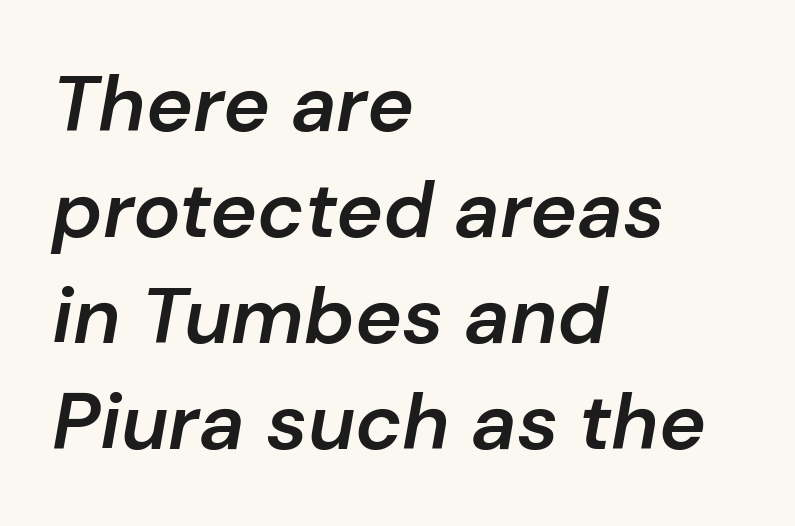
{"italic": "yes", "lean": "right", "slant_degrees": 10, "bold": "semi", "weight": "semibold", "width": "normal", "stroke_contrast": "low", "x_height": "medium", "monospaced": "no", "underline": "no", "align": "left", "line_spacing": "normal", "line_spacing_ratio": 1.34, "letter_spacing": "normal", "letter_spacing_em": 0.0, "glyph_px": 79}
